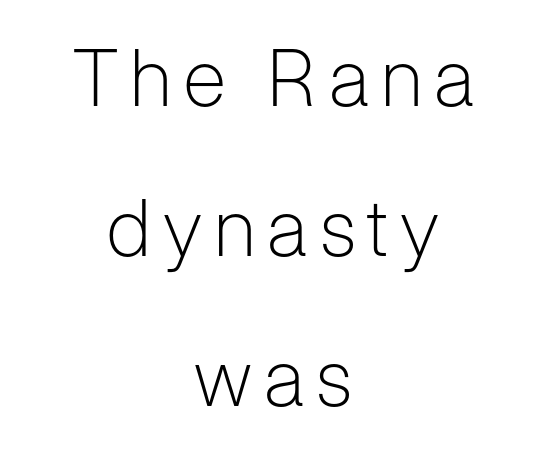
The image shows 79 px light sans-serif type, upright; set centered, loose line spacing (1.9x), not underlined; low stroke contrast and a medium x-height.
